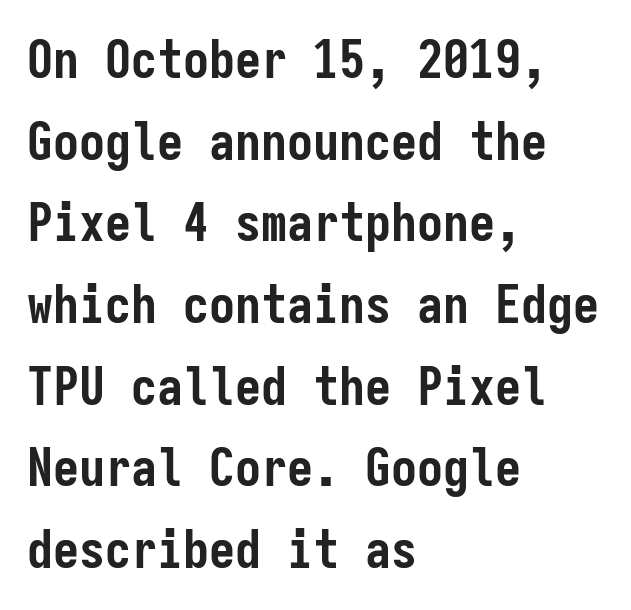
Q: Is the text bold? A: Yes.
Q: Is the text italic (slanted)? A: No, it is upright.
Q: Is the typeface a serif or a sans-serif typeface? A: Sans-serif.
Q: Is the text underlined? A: No.
Q: How is the paragraph aligned? A: Left-aligned.
Q: Is the spacing between letters normal or unusually wide? A: Normal.
Q: Is the spacing between lines tight, normal or loose? A: Normal.
Q: Width (condensed, normal, or wide)? A: Condensed.
Q: Stroke contrast? A: Low.
Q: x-height? A: Medium.
Q: Monospaced? A: Yes.
